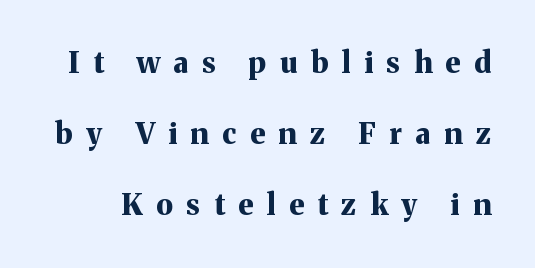
The line-height multiplier appears high, well above default. Notice how the stems are strictly vertical — no italics here. Varying glyph widths throughout — classic text-font behaviour. Observe the wide spacing: letters keep a clear distance from each other. Font category for this specimen: serif. Check under the words: just untouched page.
